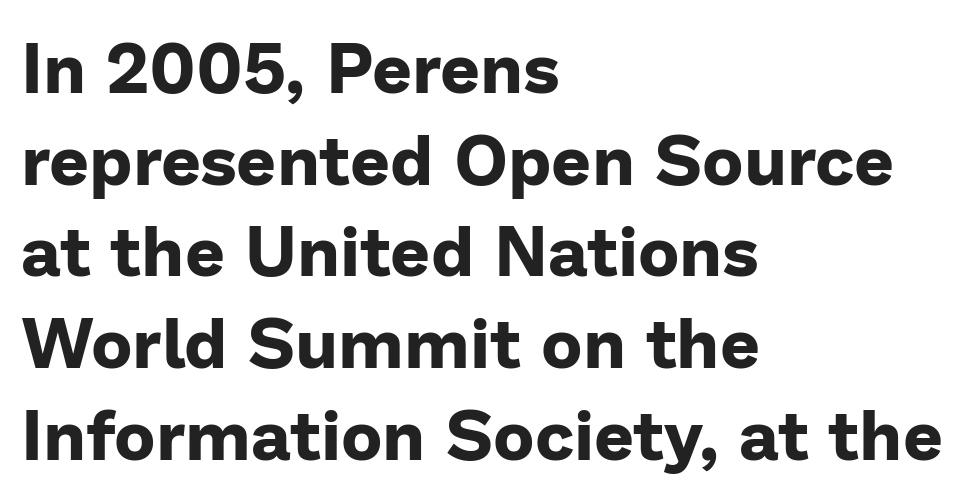
{"serif": "no", "italic": "no", "bold": "yes", "weight": "bold", "width": "normal", "stroke_contrast": "low", "x_height": "medium", "monospaced": "no", "underline": "no", "align": "left", "line_spacing": "normal", "line_spacing_ratio": 1.31, "letter_spacing": "normal", "letter_spacing_em": 0.0, "glyph_px": 70}
